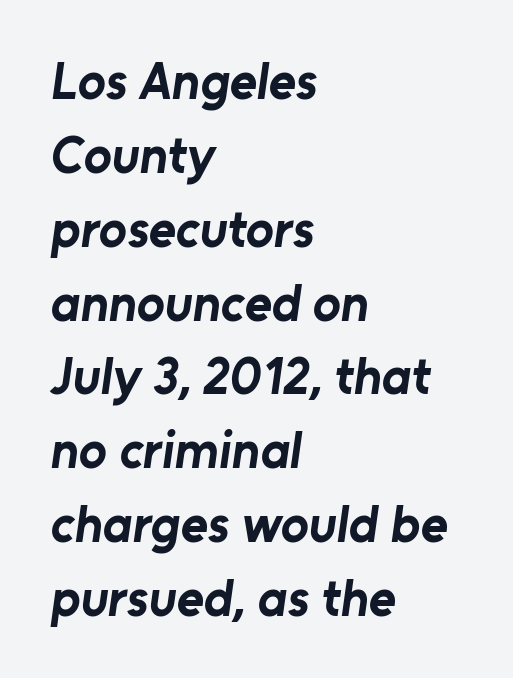
The image shows 52 px bold sans-serif type; set left-aligned, normal line spacing (1.42x), normal letter spacing, not underlined; low stroke contrast and a medium x-height.
